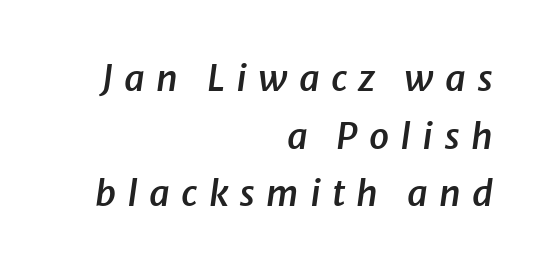
Q: Is the text bold? A: Semi-bold.
Q: Is the text italic (slanted)? A: Yes, it leans right by about 8 degrees.
Q: Is the text underlined? A: No.
Q: How is the paragraph aligned? A: Right-aligned.
Q: Is the spacing between letters normal or unusually wide? A: Unusually wide.
Q: Is the spacing between lines tight, normal or loose? A: Normal.
Q: Width (condensed, normal, or wide)? A: Normal.
Q: Stroke contrast? A: Low.
Q: x-height? A: Medium.
Q: Monospaced? A: No.
